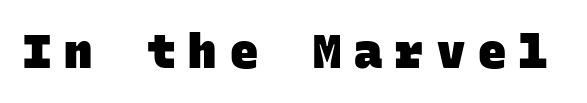
A dark, heavy texture on the line: the type is bold. The glyphs are unaccompanied by any horizontal stroke below them. A sans-serif font was chosen for this passage. Is this a fixed-width face? Yes — each glyph sits in an identical cell. You could only call the tracking loose — the letters float apart.
